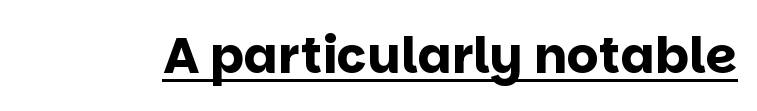
The image shows 50 px bold sans-serif type, upright; set normal letter spacing, underlined; low stroke contrast and a large x-height.
